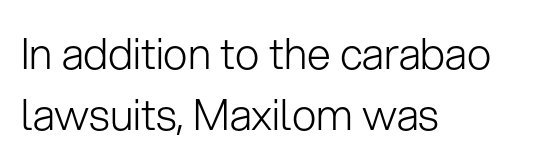
The strokes are not fattened; the text isn't bold. Characters follow at the spacing the type designer built in. Teacher's note: observe the even left margin — that is flush-left alignment. Is this a fixed-width face? No — the glyphs have proportional, varying widths. Rows of type keep a routine distance in the vertical direction.
